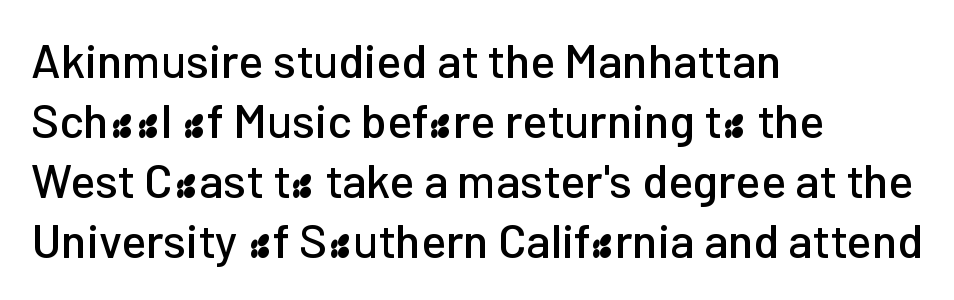
{"serif": "no", "italic": "no", "width": "normal", "stroke_contrast": "low", "x_height": "medium", "monospaced": "no", "underline": "no", "align": "left", "line_spacing": "normal", "line_spacing_ratio": 1.28, "letter_spacing": "normal", "letter_spacing_em": 0.0, "glyph_px": 47}
